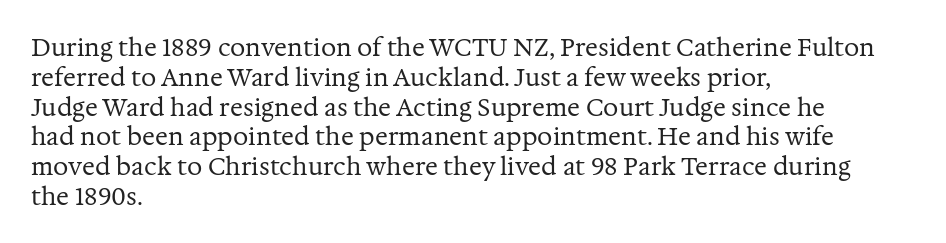
Q: Is the text bold? A: No.
Q: Is the text italic (slanted)? A: No, it is upright.
Q: Is the text underlined? A: No.
Q: How is the paragraph aligned? A: Left-aligned.
Q: Is the spacing between letters normal or unusually wide? A: Normal.
